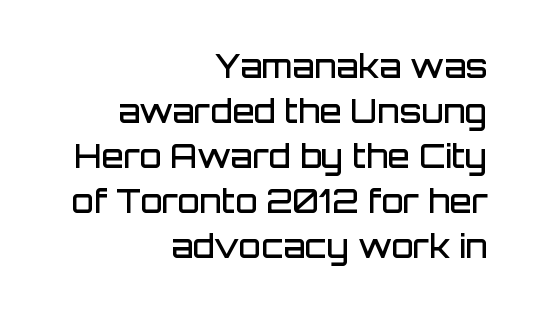
{"serif": "no", "italic": "no", "bold": "semi", "weight": "semibold", "width": "normal", "stroke_contrast": "low", "x_height": "large", "monospaced": "no", "underline": "no", "align": "right", "line_spacing": "normal", "line_spacing_ratio": 1.41, "letter_spacing": "normal", "letter_spacing_em": 0.0, "glyph_px": 32}
